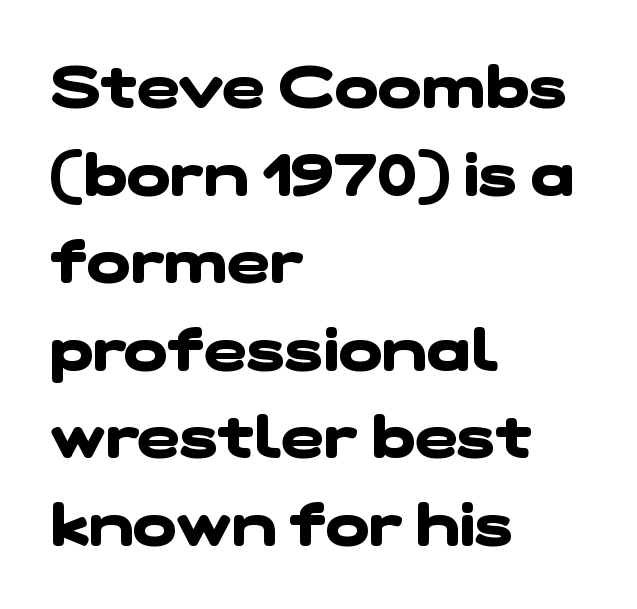
Q: Is the text bold? A: Yes.
Q: Is the typeface a serif or a sans-serif typeface? A: Sans-serif.
Q: Is the text underlined? A: No.
Q: How is the paragraph aligned? A: Left-aligned.
Q: Is the spacing between letters normal or unusually wide? A: Normal.
Q: Is the spacing between lines tight, normal or loose? A: Normal.
Q: Width (condensed, normal, or wide)? A: Wide.
Q: Stroke contrast? A: Low.
Q: x-height? A: Medium.
Q: Monospaced? A: No.
